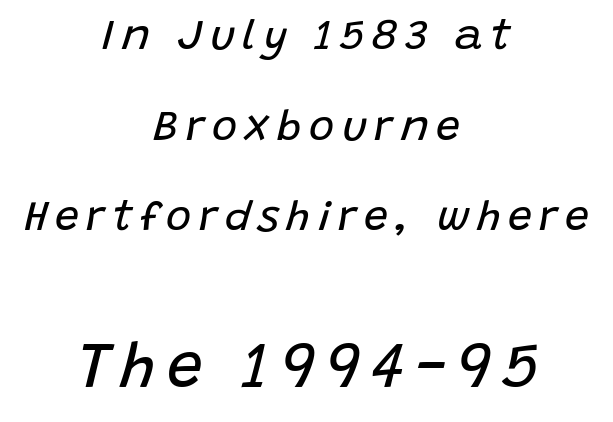
Q: Is the text bold? A: No.
Q: Is the text italic (slanted)? A: Yes, it leans right by about 15 degrees.
Q: Is the text underlined? A: No.
Q: How is the paragraph aligned? A: Centered.
Q: Is the spacing between lines tight, normal or loose? A: Loose.
Q: Which block of text is set in a larger size, the first (top) or the second (bottom)? A: The second (bottom) one.
Q: Width (condensed, normal, or wide)? A: Normal.
Q: Stroke contrast? A: Low.
Q: x-height? A: Large.
Q: Monospaced? A: No.
